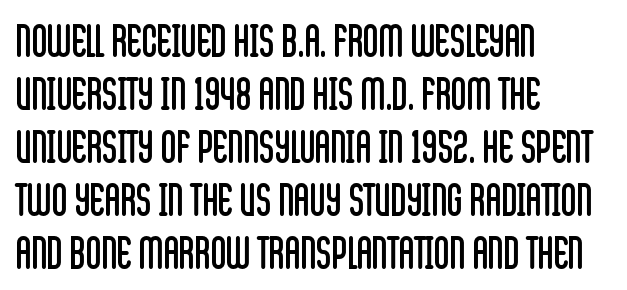
{"serif": "no", "italic": "no", "bold": "no", "weight": "regular", "width": "condensed", "stroke_contrast": "low", "x_height": "large", "monospaced": "no", "underline": "no", "align": "left", "line_spacing_ratio": 1.23, "letter_spacing": "normal", "letter_spacing_em": 0.0, "glyph_px": 43}
